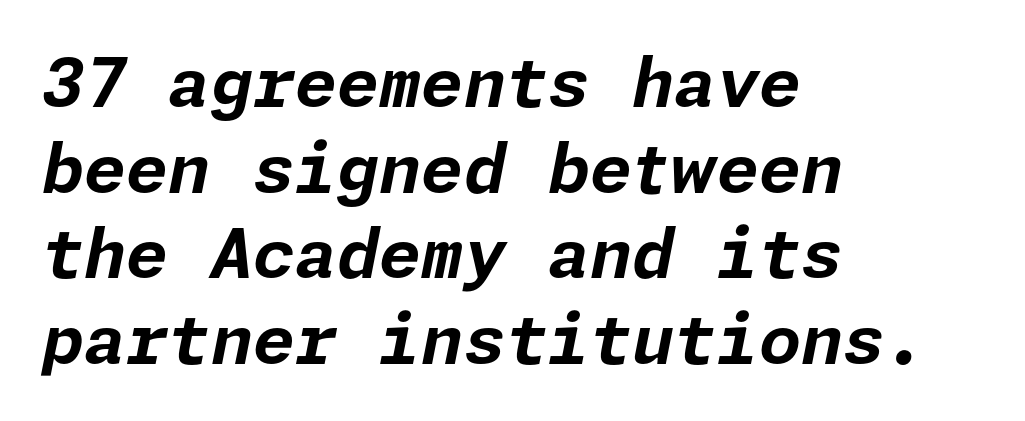
Q: Is the text bold? A: Yes.
Q: Is the text italic (slanted)? A: Yes, it leans right by about 11 degrees.
Q: Is the text underlined? A: No.
Q: How is the paragraph aligned? A: Left-aligned.
Q: Is the spacing between letters normal or unusually wide? A: Normal.
Q: Is the spacing between lines tight, normal or loose? A: Normal.
Q: Width (condensed, normal, or wide)? A: Normal.
Q: Stroke contrast? A: Low.
Q: x-height? A: Medium.
